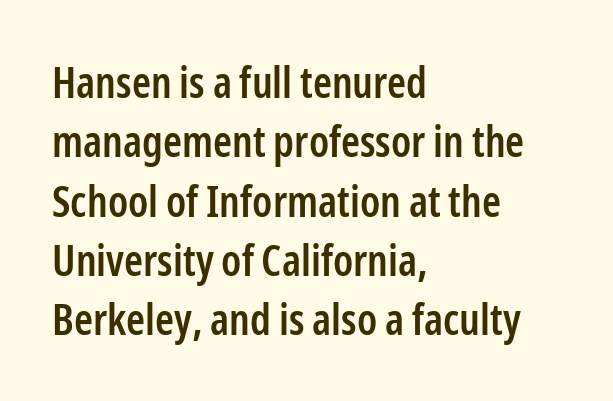
{"serif": "no", "italic": "no", "bold": "semi", "weight": "semibold", "width": "condensed", "stroke_contrast": "low", "x_height": "medium", "monospaced": "no", "underline": "no", "align": "left", "line_spacing": "normal", "line_spacing_ratio": 1.38, "letter_spacing": "normal", "letter_spacing_em": 0.0, "glyph_px": 43}
